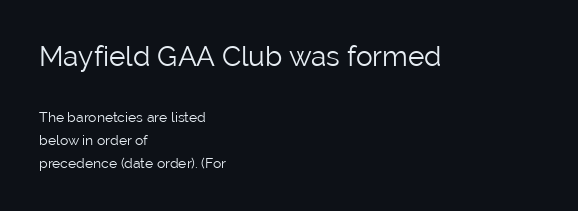
These glyphs show unthickened strokes, regular width or finer. The first block has been scaled up relative to the second. Visually the block forms a straight wall on the left and a jagged coastline on the right. Note: no serifs on the glyphs.
